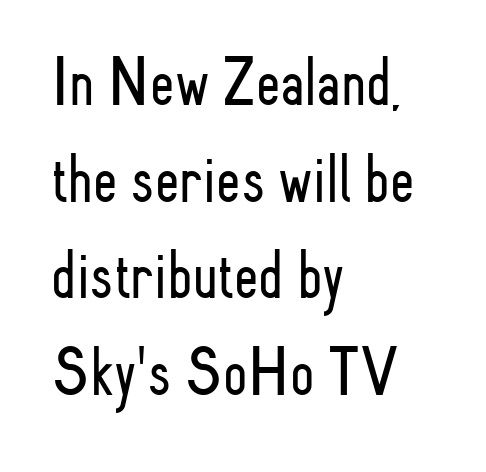
Short note: letters normally spaced. The cut favours lightness, reaching ordinary text weight at its darkest. Is there much room between lines? A standard amount, neither cramped nor airy. Does the type have serifs? No, each stem ends abruptly.
